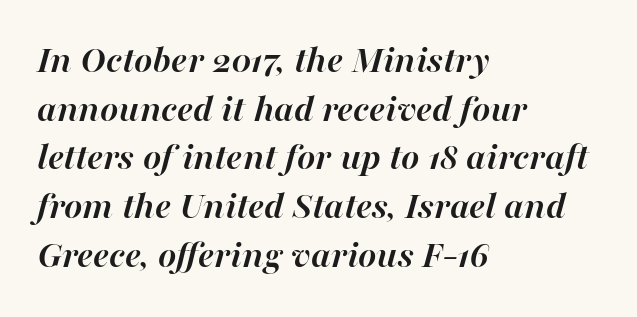
The image shows 39 px semibold type, italic (leaning right); set left-aligned, normal line spacing (1.25x), normal letter spacing, not underlined; high stroke contrast and a medium x-height.
